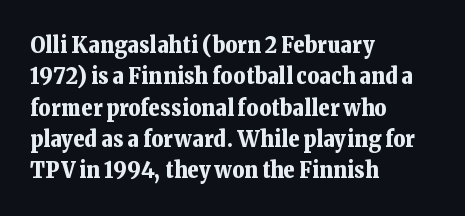
The image shows 23 px bold type, upright; set left-aligned, normal line spacing (1.36x), normal letter spacing, not underlined.
